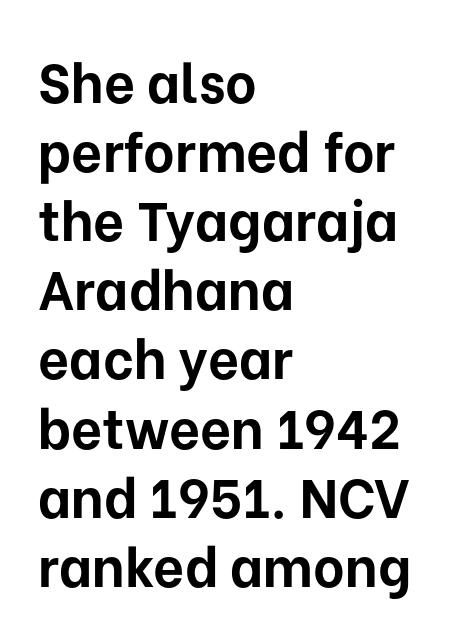
This is sans-serif lettering, the kind often seen on screens and signage. The font is running at its bold setting. The font's upright variant was chosen for this text. Varying glyph widths throughout — classic text-font behaviour.
